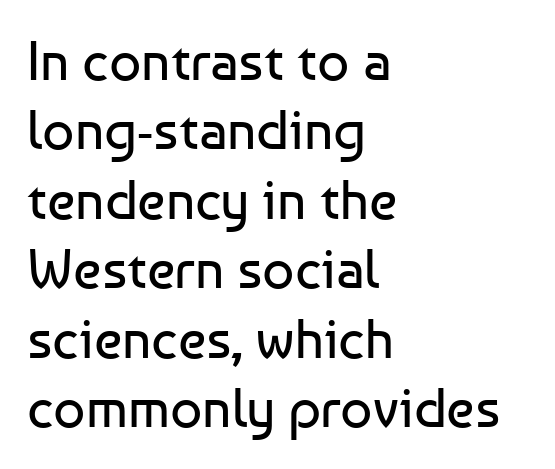
Q: Is the text bold? A: No.
Q: Is the text italic (slanted)? A: No, it is upright.
Q: Is the typeface a serif or a sans-serif typeface? A: Sans-serif.
Q: Is the text underlined? A: No.
Q: How is the paragraph aligned? A: Left-aligned.
Q: Is the spacing between letters normal or unusually wide? A: Normal.
Q: Width (condensed, normal, or wide)? A: Normal.
Q: Stroke contrast? A: Low.
Q: x-height? A: Medium.
Q: Monospaced? A: No.
